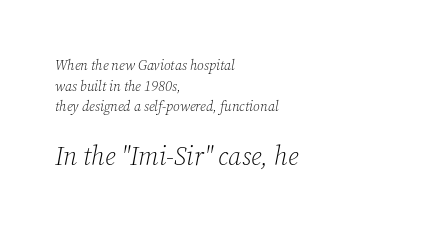
Q: Is the text bold? A: No.
Q: Is the text italic (slanted)? A: Yes, it leans right by about 12 degrees.
Q: Is the text underlined? A: No.
Q: How is the paragraph aligned? A: Left-aligned.
Q: Is the spacing between letters normal or unusually wide? A: Normal.
Q: Is the spacing between lines tight, normal or loose? A: Normal.
Q: Which block of text is set in a larger size, the first (top) or the second (bottom)? A: The second (bottom) one.
